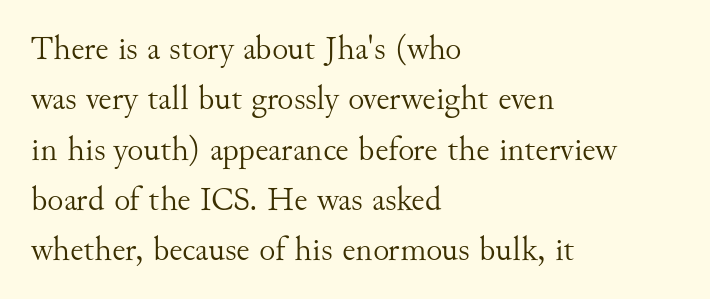
Underlining? Definitely not there. Left-aligned paragraph, ragged on the right. You can tell from the footed stems that serif type was used. Glyph-to-glyph distance matches everyday printed text. If you measured baseline to baseline, you'd find a middling distance. No letter is thick-stroked: the sample isn't bold.
